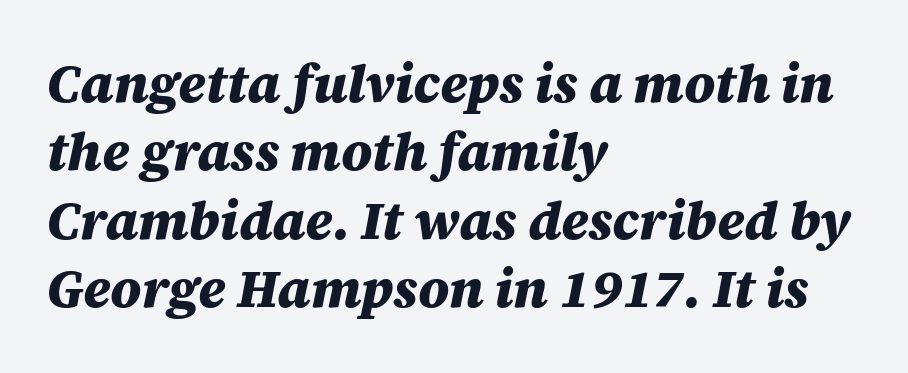
Q: Is the text bold? A: Yes.
Q: Is the text italic (slanted)? A: Yes, it leans right by about 12 degrees.
Q: Is the text underlined? A: No.
Q: How is the paragraph aligned? A: Left-aligned.
Q: Is the spacing between letters normal or unusually wide? A: Normal.
Q: Is the spacing between lines tight, normal or loose? A: Normal.
Q: Width (condensed, normal, or wide)? A: Normal.
Q: Stroke contrast? A: Medium.
Q: x-height? A: Large.
Q: Monospaced? A: No.
